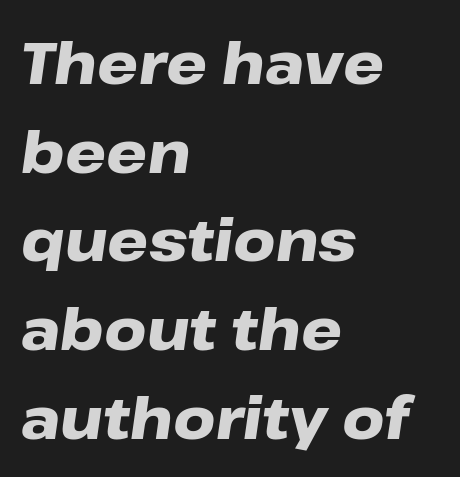
The image shows 58 px heavy, wide type, italic (leaning right); set left-aligned, normal line spacing (1.53x), normal letter spacing, not underlined; low stroke contrast and a medium x-height.
